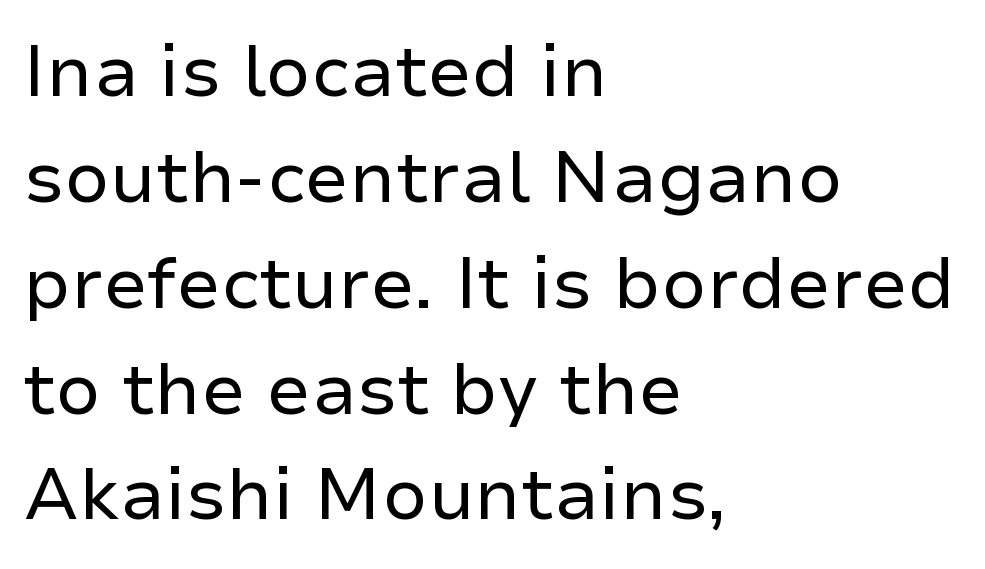
Type without underlining. Character widths vary here, with narrow letters taking less room than wide ones. Reading down the column, the eye jumps a familiar distance to each next line. Nope, no serifs anywhere on these letters. Default kerning and tracking; the words read as compact shapes. It's the straight-up-and-down kind of type.
